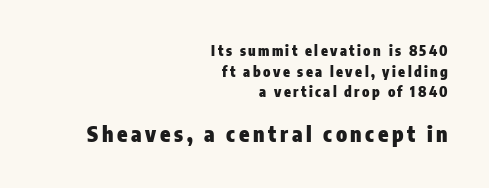
{"italic": "no", "bold": "yes", "underline": "no", "align": "right", "line_spacing": "normal", "line_spacing_ratio": 1.47, "larger_block": "second", "size_ratio": 1.5, "glyph_px": 21}
